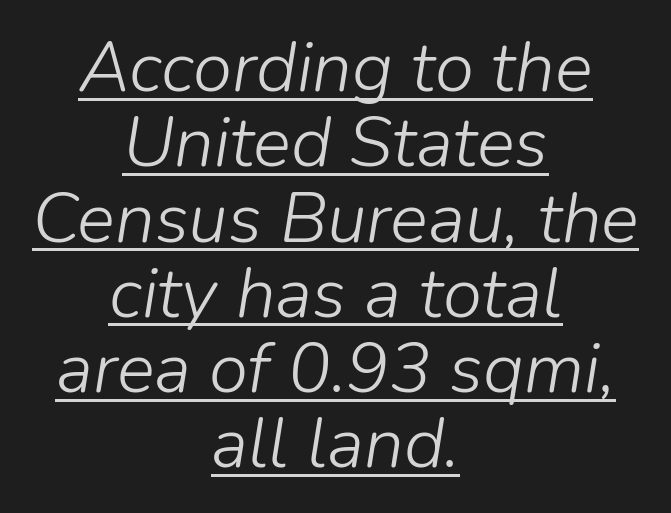
The glyphs look as if they've been sheared to an angle. The lettering is marked with a stroke running underneath it. Think standard paragraph weight, or any step lighter than that. Quick note: interline space is minimal.
